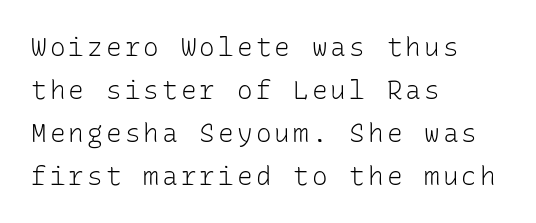
{"italic": "no", "bold": "no", "underline": "no", "align": "left", "line_spacing": "normal", "line_spacing_ratio": 1.65, "glyph_px": 26}
